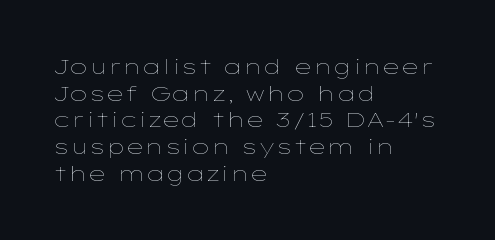
{"italic": "no", "bold": "no", "underline": "no", "align": "left", "line_spacing": "normal", "line_spacing_ratio": 1.27, "letter_spacing": "normal", "letter_spacing_em": 0.0, "glyph_px": 21}
